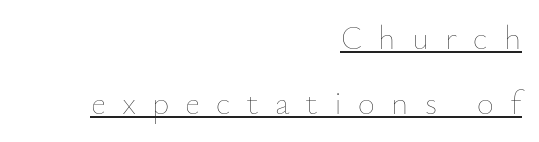
Decoration check: the copy is underlined. Line ends are locked; line starts wander. The rendering uses a large line-height, opening up the rows. Caption: face not bold, strokes unweighted. This sample has the flowing, uneven cadence of proportional lettering.
